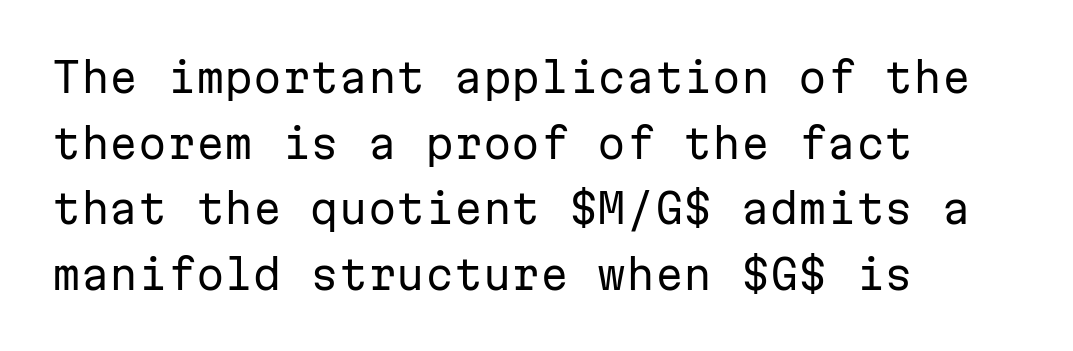
Q: Is the text bold? A: No.
Q: Is the text italic (slanted)? A: No, it is upright.
Q: Is the typeface a serif or a sans-serif typeface? A: Sans-serif.
Q: Is the text underlined? A: No.
Q: How is the paragraph aligned? A: Left-aligned.
Q: Is the spacing between letters normal or unusually wide? A: Normal.
Q: Is the spacing between lines tight, normal or loose? A: Normal.
Q: Width (condensed, normal, or wide)? A: Normal.
Q: Stroke contrast? A: Low.
Q: x-height? A: Medium.
Q: Monospaced? A: Yes.
